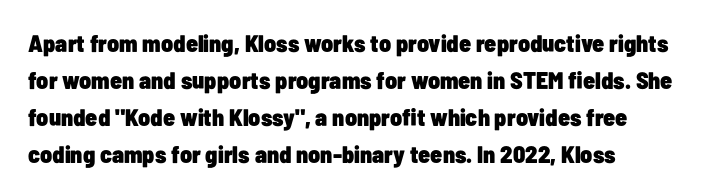
These lines sit exactly where default settings would place them. Descenders are the only things crossing below the line. As a designer I'd log this as weight 700, bold. Where is the straight margin? On the left. The axis of the letterforms is exactly vertical. No extra tracking has been applied to these lines.
